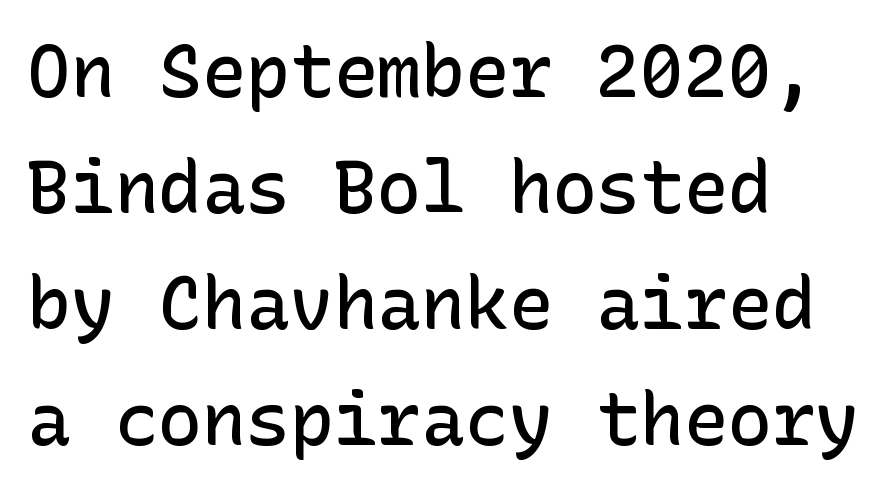
Ascenders rise straight up at ninety degrees. Standard letterfit; no display-style spreading of the glyphs. Letterform terminals end flat and unadorned throughout the passage. Notice how descenders clear the ascenders below comfortably — that's standard leading.
